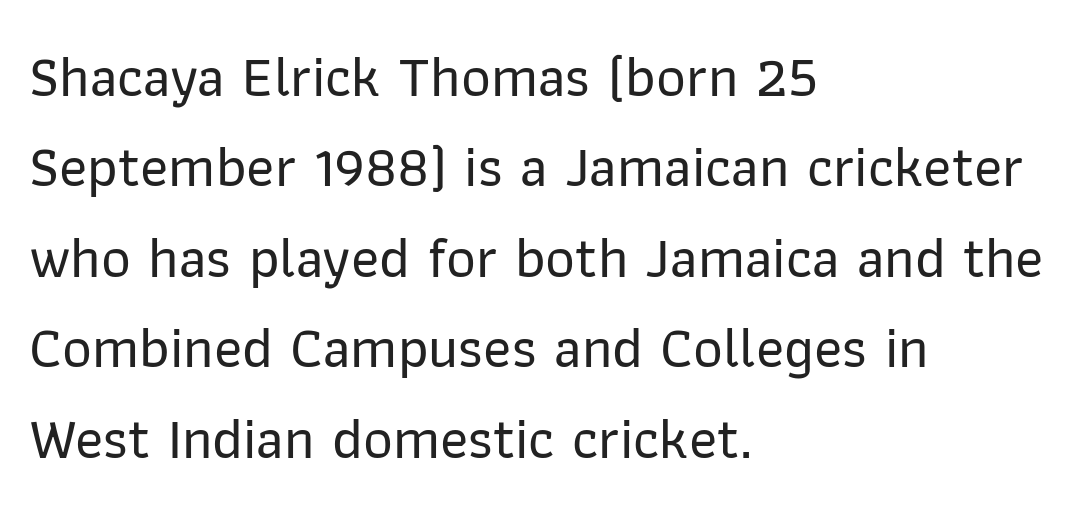
Q: Is the text italic (slanted)? A: No, it is upright.
Q: Is the typeface a serif or a sans-serif typeface? A: Sans-serif.
Q: Is the text underlined? A: No.
Q: How is the paragraph aligned? A: Left-aligned.
Q: Is the spacing between letters normal or unusually wide? A: Normal.
Q: Is the spacing between lines tight, normal or loose? A: Normal.
Q: Width (condensed, normal, or wide)? A: Normal.
Q: Stroke contrast? A: Low.
Q: x-height? A: Medium.
Q: Monospaced? A: No.
